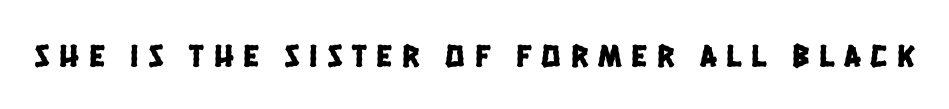
The image shows 32 px condensed sans-serif type; set unusually wide letter spacing (+0.31 em), not underlined; low stroke contrast and a large x-height.
